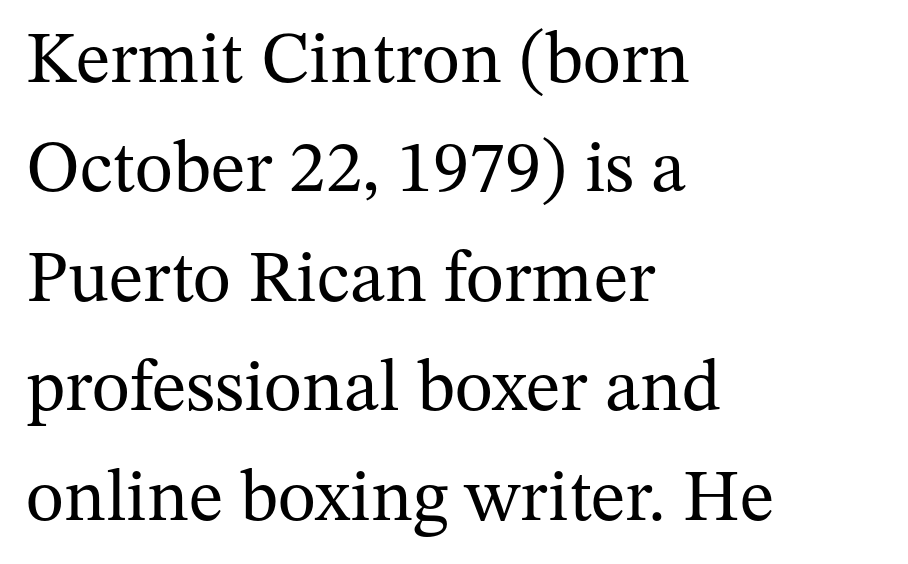
The type family on display is of the serif kind. Descender tails drop into unmarked territory. Students, observe: this is what conventionally led text looks like. In CSS terms this would be text-align: left. Ascenders rise straight up at ninety degrees. No extra tracking has been applied to these lines.
